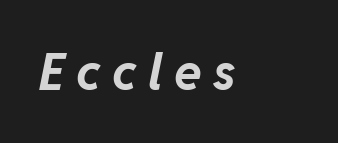
Q: Is the text bold? A: Yes.
Q: Is the text italic (slanted)? A: Yes, it leans right by about 11 degrees.
Q: Is the text underlined? A: No.
Q: Is the spacing between letters normal or unusually wide? A: Unusually wide.
Q: Width (condensed, normal, or wide)? A: Normal.
Q: Stroke contrast? A: Low.
Q: x-height? A: Medium.
Q: Monospaced? A: No.
